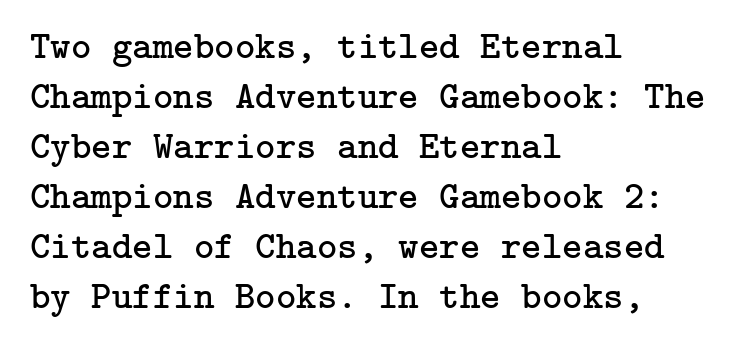
Q: Is the text bold? A: No.
Q: Is the text italic (slanted)? A: No, it is upright.
Q: Is the typeface a serif or a sans-serif typeface? A: Serif.
Q: Is the text underlined? A: No.
Q: How is the paragraph aligned? A: Left-aligned.
Q: Is the spacing between letters normal or unusually wide? A: Normal.
Q: Is the spacing between lines tight, normal or loose? A: Normal.
Q: Width (condensed, normal, or wide)? A: Normal.
Q: Stroke contrast? A: Low.
Q: x-height? A: Medium.
